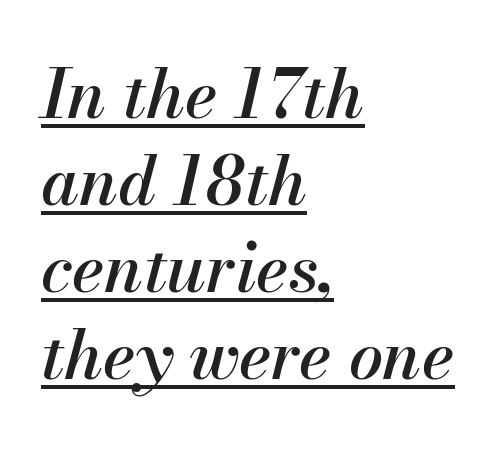
Q: Is the text italic (slanted)? A: Yes, it leans right by about 13 degrees.
Q: Is the text underlined? A: Yes.
Q: How is the paragraph aligned? A: Left-aligned.
Q: Is the spacing between letters normal or unusually wide? A: Normal.
Q: Is the spacing between lines tight, normal or loose? A: Normal.
Q: Width (condensed, normal, or wide)? A: Normal.
Q: Stroke contrast? A: Medium.
Q: x-height? A: Small.
Q: Monospaced? A: No.
